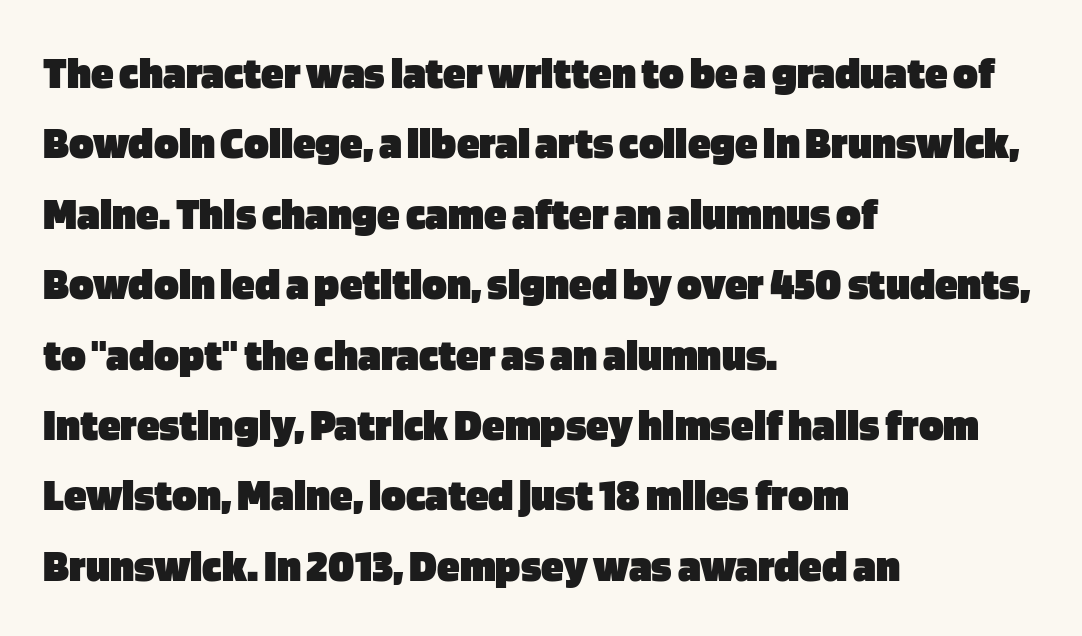
Q: Is the text bold? A: Yes.
Q: Is the text italic (slanted)? A: No, it is upright.
Q: Is the typeface a serif or a sans-serif typeface? A: Sans-serif.
Q: Is the text underlined? A: No.
Q: How is the paragraph aligned? A: Left-aligned.
Q: Is the spacing between letters normal or unusually wide? A: Normal.
Q: Is the spacing between lines tight, normal or loose? A: Normal.
Q: Width (condensed, normal, or wide)? A: Normal.
Q: Stroke contrast? A: Low.
Q: x-height? A: Large.
Q: Monospaced? A: No.
